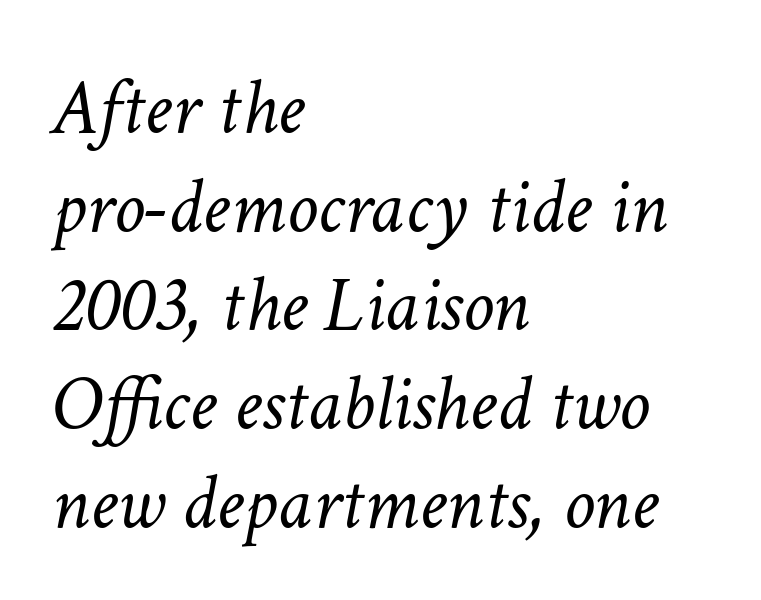
{"italic": "yes", "lean": "right", "slant_degrees": 11, "bold": "no", "weight": "light", "width": "normal", "stroke_contrast": "low", "x_height": "medium", "monospaced": "no", "underline": "no", "align": "left", "line_spacing": "normal", "line_spacing_ratio": 1.25, "letter_spacing": "normal", "letter_spacing_em": 0.0, "glyph_px": 79}
